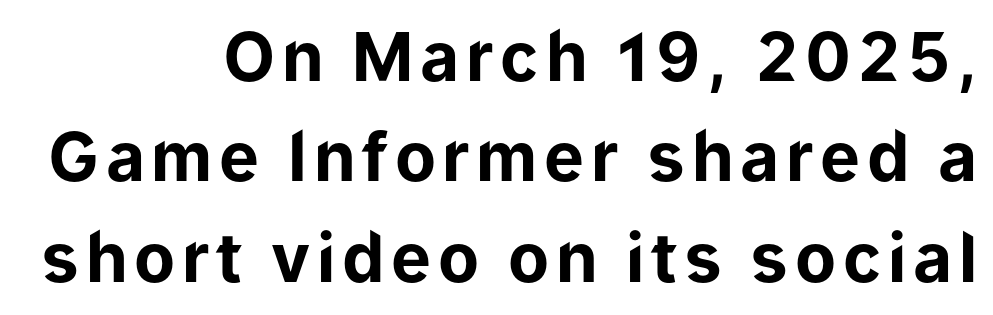
The image shows 67 px bold sans-serif type, upright; set right-aligned, normal line spacing (1.5x), not underlined; low stroke contrast and a medium x-height.
